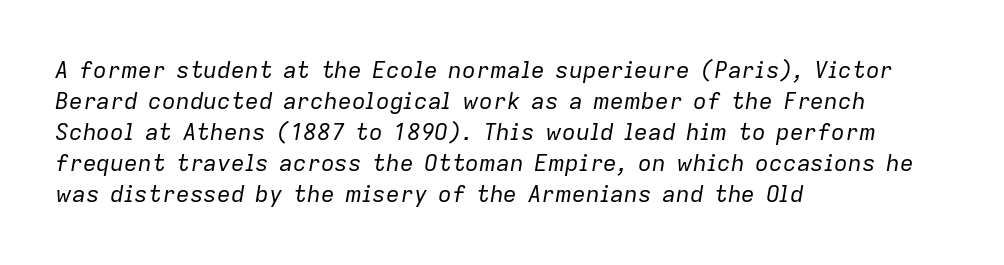
{"italic": "yes", "lean": "right", "slant_degrees": 9, "bold": "no", "underline": "no", "align": "left", "line_spacing": "normal", "line_spacing_ratio": 1.35, "letter_spacing": "normal", "letter_spacing_em": 0.0, "glyph_px": 23}
